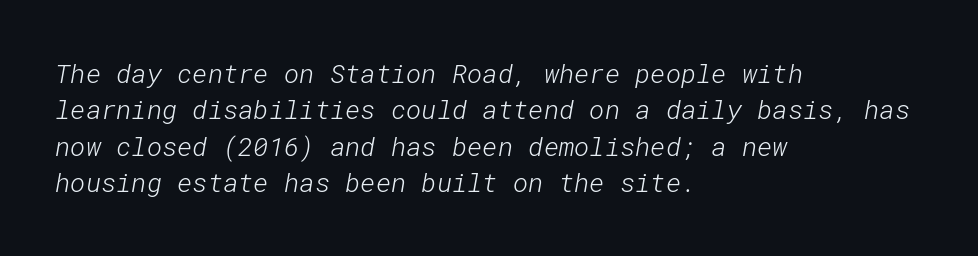
Q: Is the text bold? A: No.
Q: Is the text underlined? A: No.
Q: How is the paragraph aligned? A: Left-aligned.
Q: Is the spacing between letters normal or unusually wide? A: Normal.
Q: Is the spacing between lines tight, normal or loose? A: Normal.
